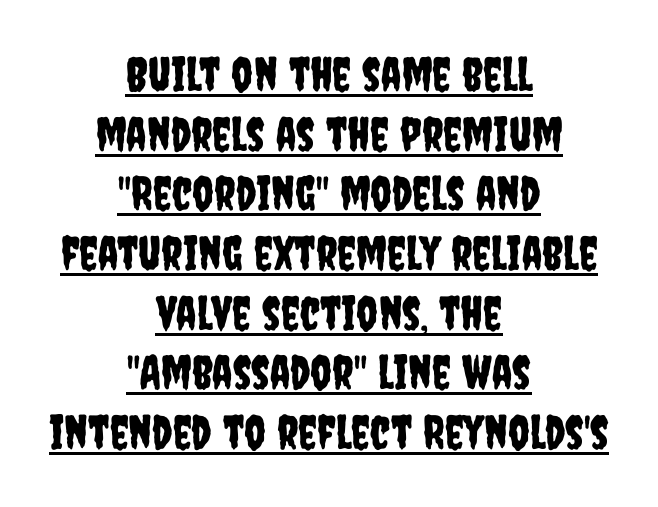
The rendering uses a moderate line-height, typical for paragraphs. The axis of the letterforms is exactly vertical. The letters advance in unequal steps, a hallmark of proportional type. Centered paragraph, ragged on both sides. Font category for this specimen: sans-serif. Emphasis is given by a line drawn under the lettering.
